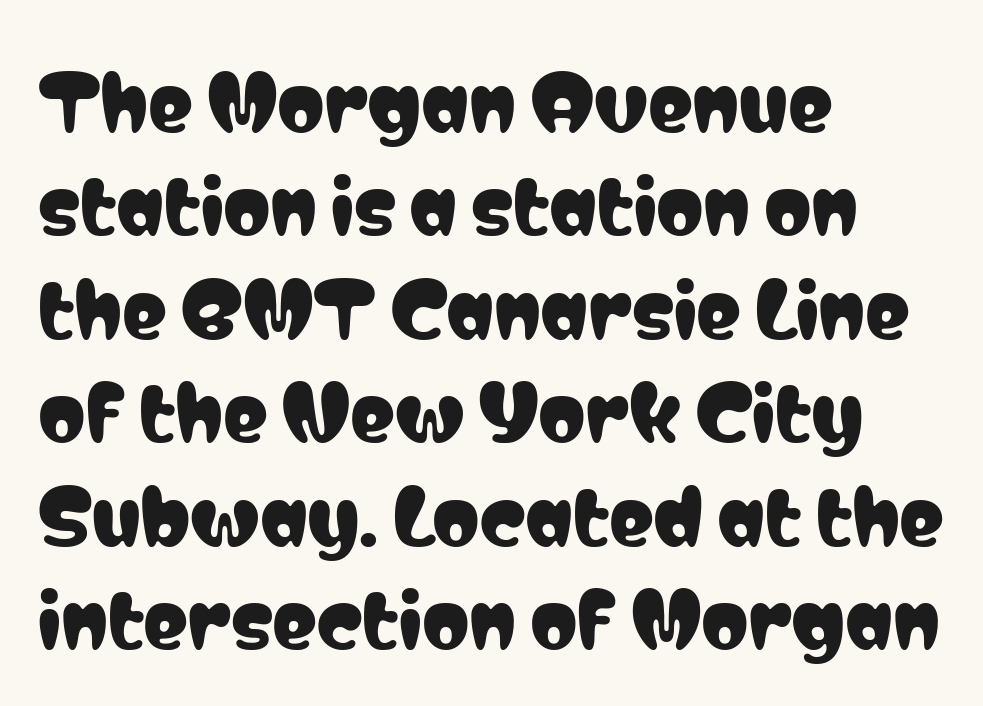
The image shows 75 px condensed sans-serif type, upright; set left-aligned, normal line spacing (1.38x), normal letter spacing, not underlined; low stroke contrast and a medium x-height.
